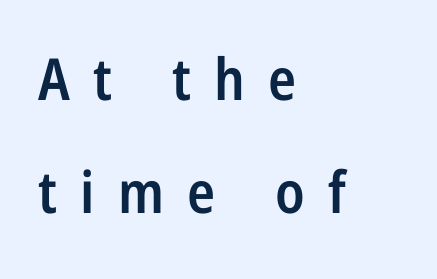
Honestly, the letter spacing is so wide it's the main thing you notice. Typesetter's note: demi weight, one step under bold. Looks like regular typesetting: each glyph gets only the width it needs. Posture: vertical.
